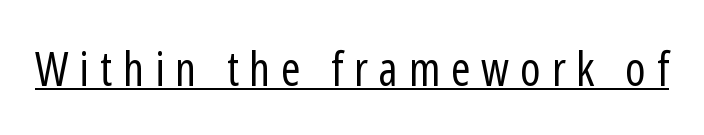
Q: Is the text bold? A: No.
Q: Is the text italic (slanted)? A: No, it is upright.
Q: Is the typeface a serif or a sans-serif typeface? A: Sans-serif.
Q: Is the text underlined? A: Yes.
Q: Is the spacing between letters normal or unusually wide? A: Unusually wide.
Q: Width (condensed, normal, or wide)? A: Condensed.
Q: Stroke contrast? A: Low.
Q: x-height? A: Medium.
Q: Monospaced? A: No.
